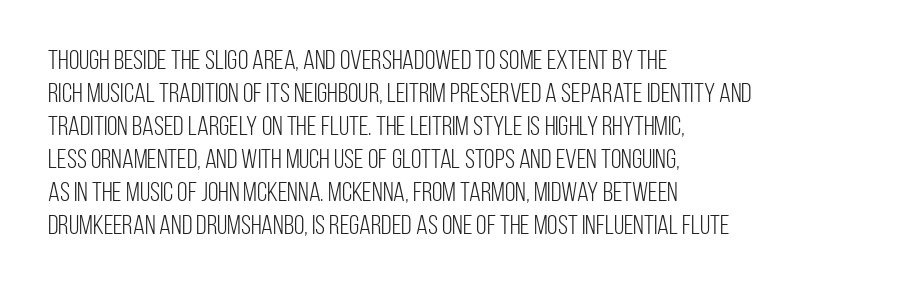
The type sits square on the baseline with zero lean. All the whitespace from short lines collects on the right. Students, note that the glyphs here touch the page at normal intervals. Weight class: somewhere from thin through regular. The foot of each line stays bare and open.
